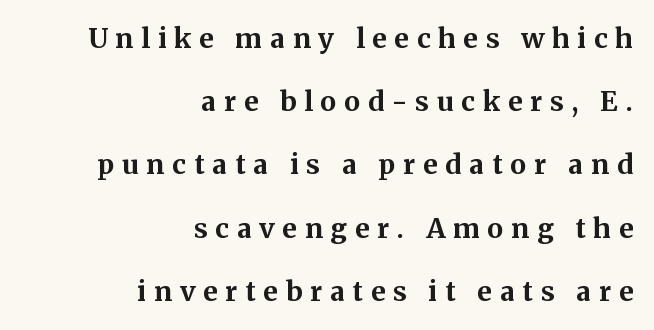
The image shows 27 px bold type, upright; set right-aligned, loose line spacing (2.34x), unusually wide letter spacing (+0.29 em), not underlined.
